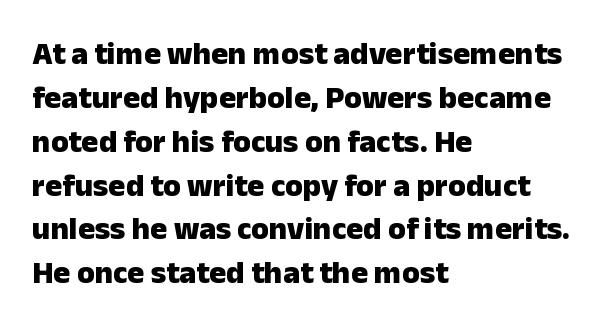
{"serif": "no", "italic": "no", "bold": "yes", "weight": "heavy", "width": "normal", "stroke_contrast": "low", "x_height": "medium", "monospaced": "no", "underline": "no", "align": "left", "line_spacing": "normal", "line_spacing_ratio": 1.37, "letter_spacing": "normal", "letter_spacing_em": 0.0, "glyph_px": 32}
